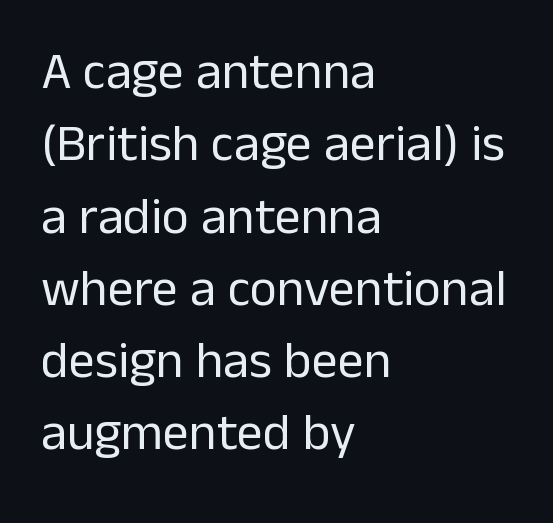
It's the straight-up-and-down kind of type. On a weight scale, this lands at 450 or below. Type style note: lacks serifs. Left-aligned paragraph, ragged on the right. Character widths vary here, with narrow letters taking less room than wide ones. Observe the ordinary spacing: letters are neighbours, not strangers.
